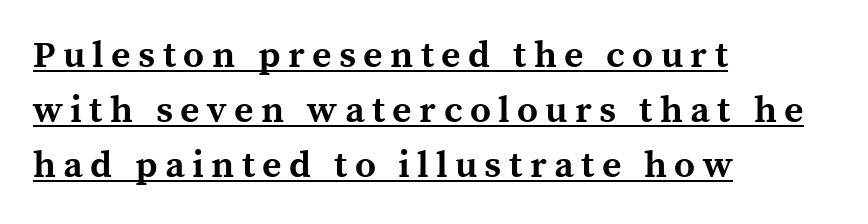
{"serif": "yes", "italic": "no", "bold": "yes", "weight": "bold", "width": "normal", "x_height": "medium", "monospaced": "no", "underline": "yes", "align": "left", "line_spacing": "normal", "line_spacing_ratio": 1.49, "letter_spacing": "wide", "letter_spacing_em": 0.2, "glyph_px": 37}
